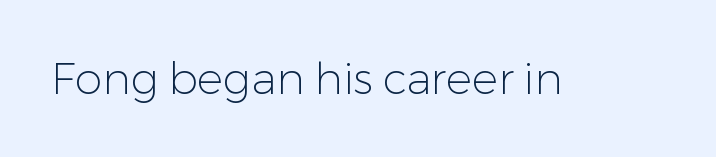
{"serif": "no", "italic": "no", "bold": "no", "weight": "light", "width": "normal", "stroke_contrast": "low", "x_height": "medium", "monospaced": "no", "underline": "no", "letter_spacing": "normal", "letter_spacing_em": 0.0, "glyph_px": 44}
